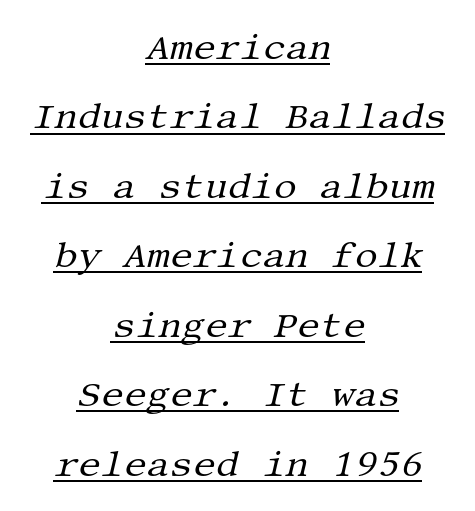
The letters are slanted; this is an italic face. Observe the ordinary spacing: letters are neighbours, not strangers. Unlike a clean sans, this face finishes its strokes with serifs. Caption: multi-line text, centered on the measure. Vertically, the passage feels expansive, rows floating well apart. Is the stroke heavy? The answer is a plain regular-or-lighter.
